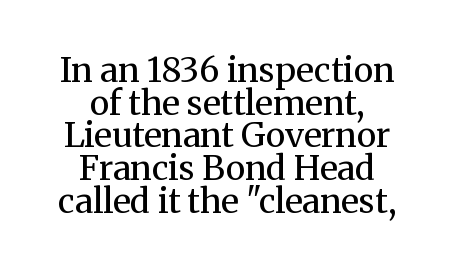
Is this a fixed-width face? No — the glyphs have proportional, varying widths. A quiet, ordinary-to-light weight characterises the typeface. Quick note: underline off. The paragraph has two soft edges and a firm central axis.
